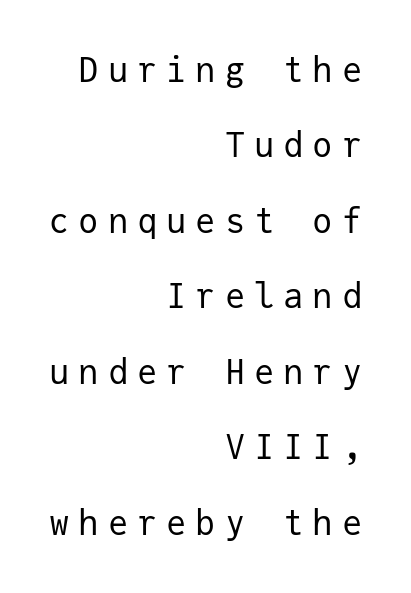
The image shows 34 px regular-weight sans-serif type, upright, monospaced; set right-aligned, loose line spacing (2.22x), unusually wide letter spacing (+0.26 em), not underlined; low stroke contrast and a medium x-height.
